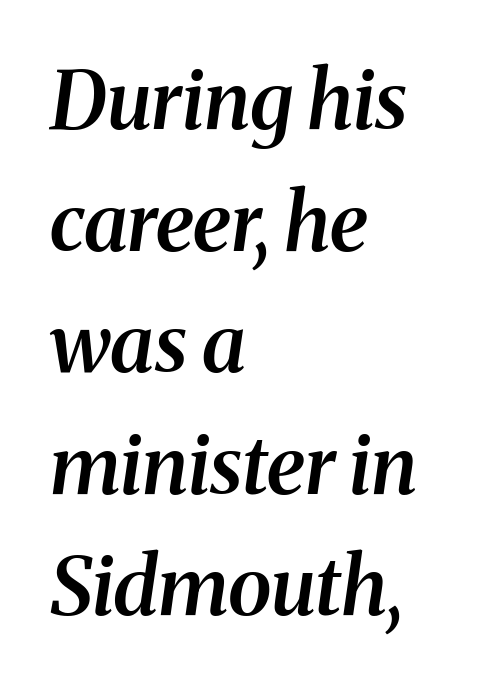
{"serif": "yes", "italic": "yes", "lean": "right", "slant_degrees": 8, "bold": "semi", "weight": "semibold", "width": "normal", "stroke_contrast": "medium", "x_height": "medium", "monospaced": "no", "underline": "no", "align": "left", "line_spacing": "normal", "line_spacing_ratio": 1.52, "letter_spacing": "normal", "letter_spacing_em": 0.0, "glyph_px": 80}
